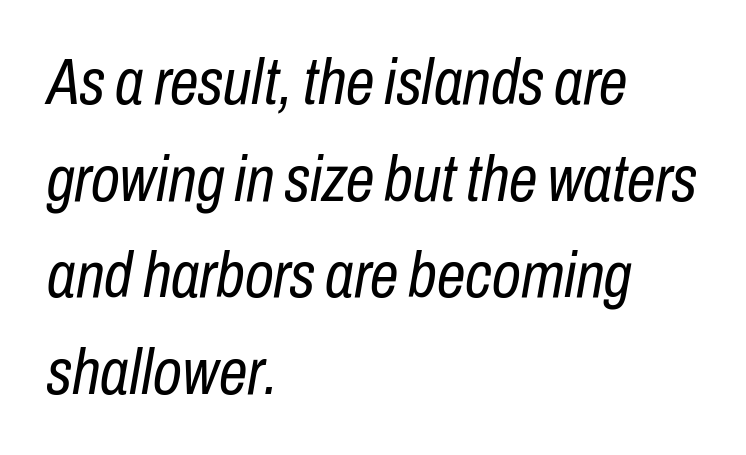
Q: Is the text bold? A: No.
Q: Is the text italic (slanted)? A: Yes, it leans right by about 10 degrees.
Q: Is the text underlined? A: No.
Q: How is the paragraph aligned? A: Left-aligned.
Q: Is the spacing between letters normal or unusually wide? A: Normal.
Q: Is the spacing between lines tight, normal or loose? A: Normal.
Q: Width (condensed, normal, or wide)? A: Condensed.
Q: Stroke contrast? A: Low.
Q: x-height? A: Medium.
Q: Monospaced? A: No.
